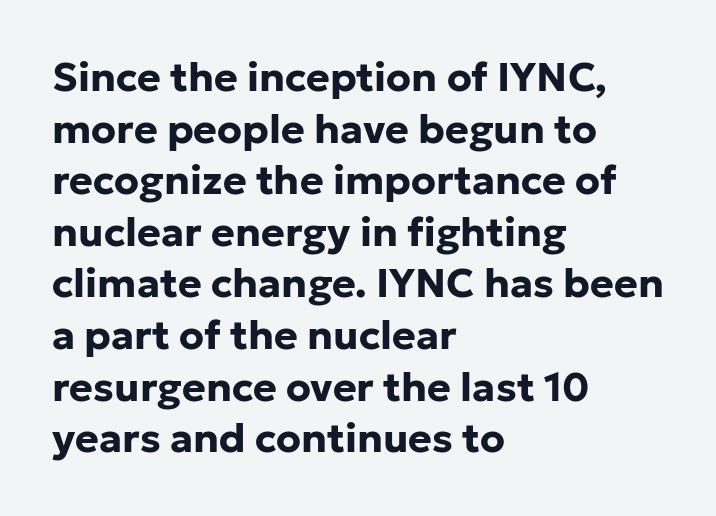
The text was rendered using a sans face with plain stroke endings. The foot of each line stays bare and open. The passage shown stacks its lines at a standard gap. Note the varied advance widths — an 'i' is clearly narrower than an 'm'.
